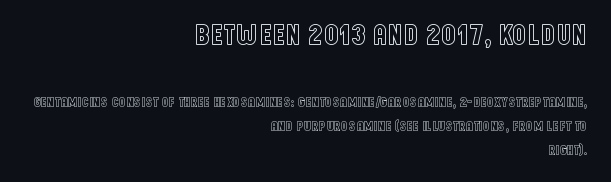
Do the characters align in a grid? No, the font is proportional. These lines keep a tight, regular rhythm from letter to letter. Posture: upright roman. Check the space under the baseline: it is left empty. The initial chunk of copy outweighs the following chunk in type size. The paragraph has a hard right edge and a soft left edge.
